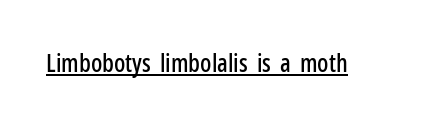
Q: Is the text italic (slanted)? A: No, it is upright.
Q: Is the text underlined? A: Yes.
Q: Is the spacing between letters normal or unusually wide? A: Normal.
